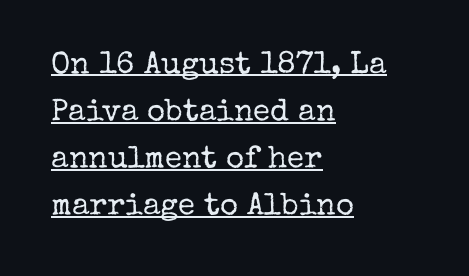
The image shows 31 px regular-weight serif type, upright; set left-aligned, normal line spacing (1.52x), normal letter spacing, underlined; low stroke contrast and a medium x-height.
